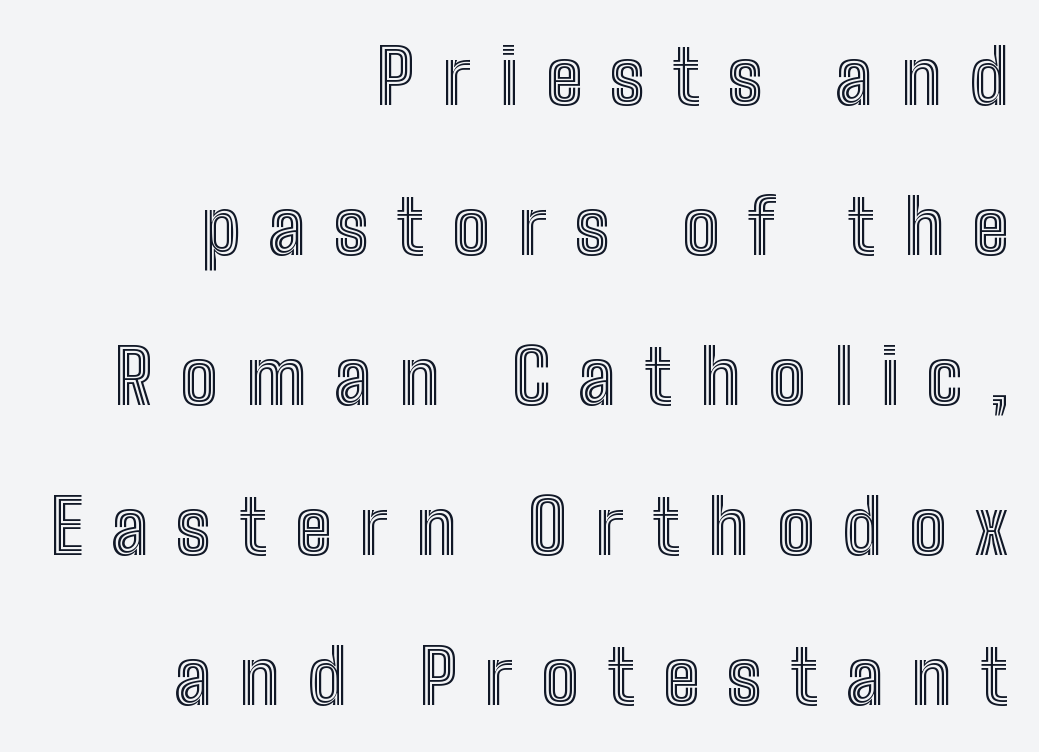
The lines are spread far apart with generous leading. The passage is arranged like a letterhead date or caption credit — flush right. Rendered with straight, roman letterforms. The rendering uses natural spacing where letterforms have individual widths. The space directly below the letters is spotless. The type is letterspaced generously, with wide tracking.
